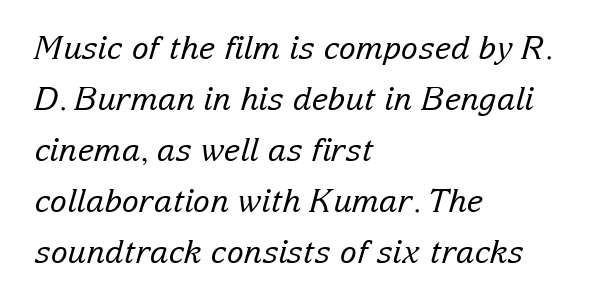
The rendering anchors every line to the left-hand side. Successive baselines arrive at the customary interval. You could call the tracking neutral — neither tight nor loose. Quick note: italic.
